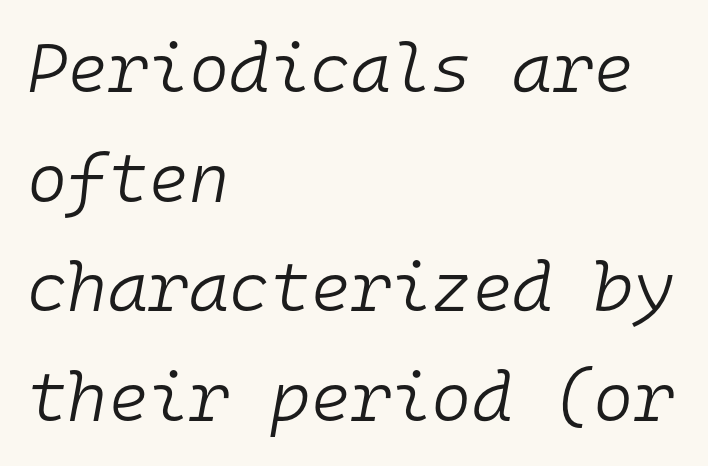
Every character here occupies the same horizontal width, giving the sample a typewriter-like rhythm. Has an underline been added? It has not. Characters are canted at an angle relative to the baseline's perpendicular. Observe the ordinary spacing: letters are neighbours, not strangers.
